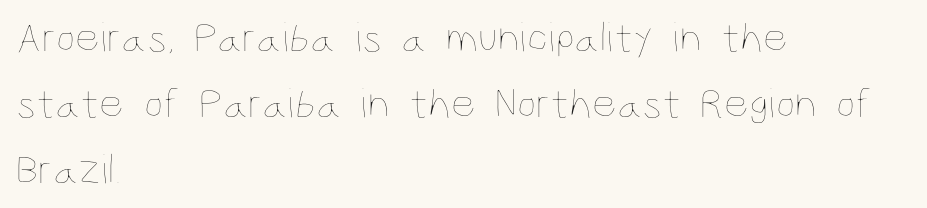
Q: Is the text bold? A: No.
Q: Is the text italic (slanted)? A: No, it is upright.
Q: Is the text underlined? A: No.
Q: How is the paragraph aligned? A: Left-aligned.
Q: Is the spacing between letters normal or unusually wide? A: Normal.
Q: Is the spacing between lines tight, normal or loose? A: Normal.
Q: Width (condensed, normal, or wide)? A: Condensed.
Q: Stroke contrast? A: Low.
Q: x-height? A: Large.
Q: Monospaced? A: No.
